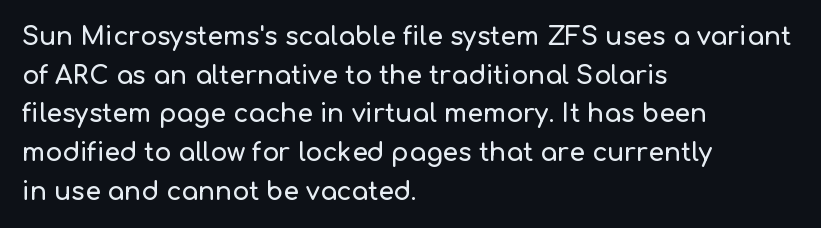
Q: Is the text italic (slanted)? A: No, it is upright.
Q: Is the text underlined? A: No.
Q: How is the paragraph aligned? A: Left-aligned.
Q: Is the spacing between letters normal or unusually wide? A: Normal.
Q: Is the spacing between lines tight, normal or loose? A: Normal.
